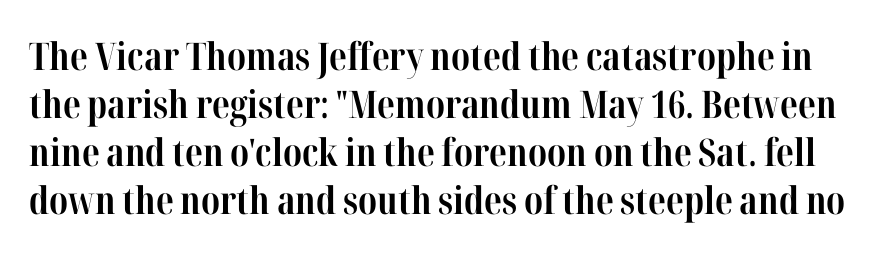
Any mark beneath the type? The region is blank. A typesetter would label this face a serif. Plenty of ink on the page — the face is bold. The lettering stays uniformly vertical, giving the passage a roman look. Inter-character spacing is left at the font's built-in metrics. The passage shown is typed in a proportional face where columns would drift.
